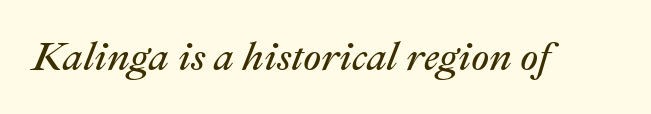
The image shows 40 px regular-weight type, italic (leaning right); set normal letter spacing, not underlined; medium stroke contrast and a medium x-height.
